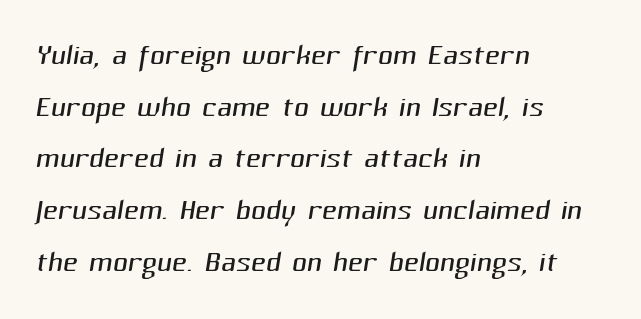
{"serif": "no", "bold": "no", "weight": "light", "width": "normal", "stroke_contrast": "medium", "x_height": "medium", "monospaced": "no", "underline": "no", "align": "left", "line_spacing": "normal", "line_spacing_ratio": 1.26, "letter_spacing": "normal", "letter_spacing_em": 0.0, "glyph_px": 41}
